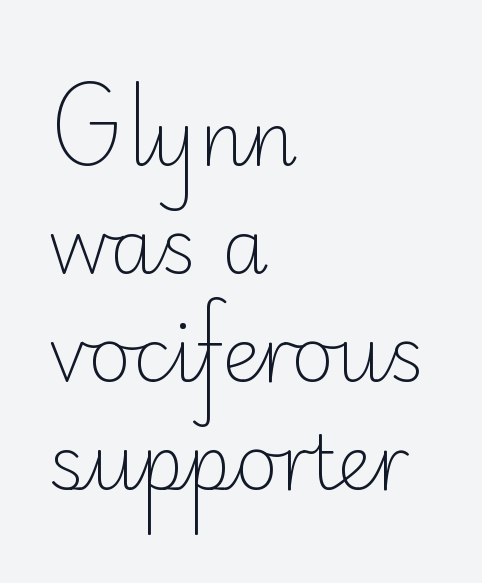
The image shows 75 px light sans-serif type, upright; set left-aligned, normal line spacing (1.44x), normal letter spacing, not underlined; low stroke contrast and a small x-height.
